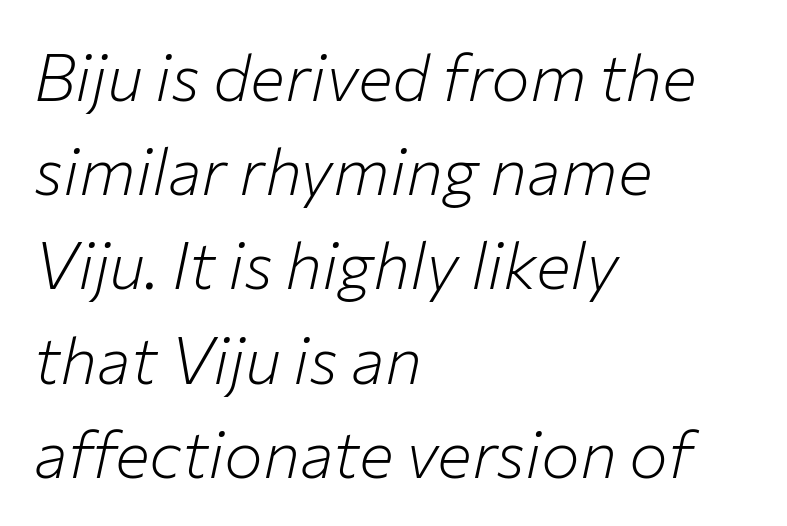
Q: Is the text bold? A: No.
Q: Is the text italic (slanted)? A: Yes, it leans right by about 12 degrees.
Q: Is the text underlined? A: No.
Q: How is the paragraph aligned? A: Left-aligned.
Q: Is the spacing between letters normal or unusually wide? A: Normal.
Q: Is the spacing between lines tight, normal or loose? A: Normal.
Q: Width (condensed, normal, or wide)? A: Normal.
Q: Stroke contrast? A: Low.
Q: x-height? A: Medium.
Q: Monospaced? A: No.
